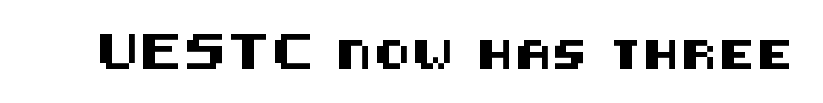
No italicization has been applied; the sample stays upright. The passage shown is not underscored anywhere. This rendering employs a face without finishing strokes, i.e., a sans-serif.
